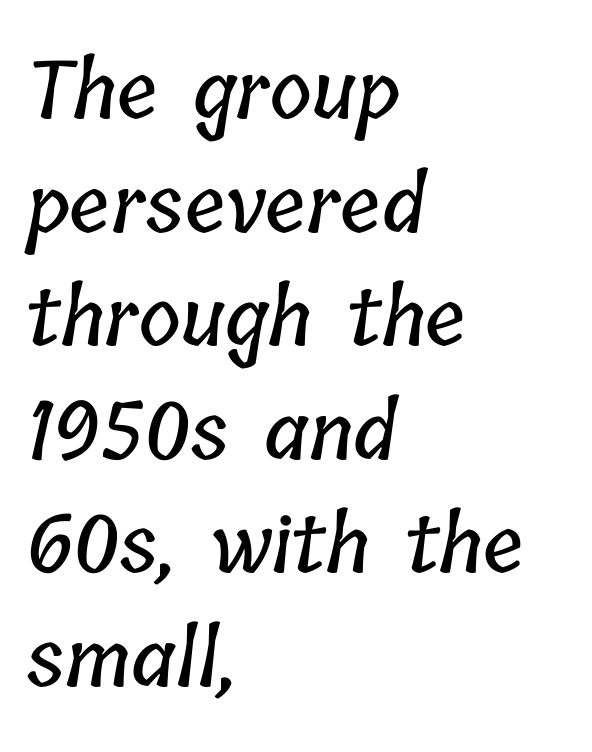
{"width": "condensed", "stroke_contrast": "low", "x_height": "medium", "monospaced": "no", "underline": "no", "align": "left", "line_spacing": "normal", "line_spacing_ratio": 1.42, "letter_spacing": "normal", "letter_spacing_em": 0.0, "glyph_px": 80}
